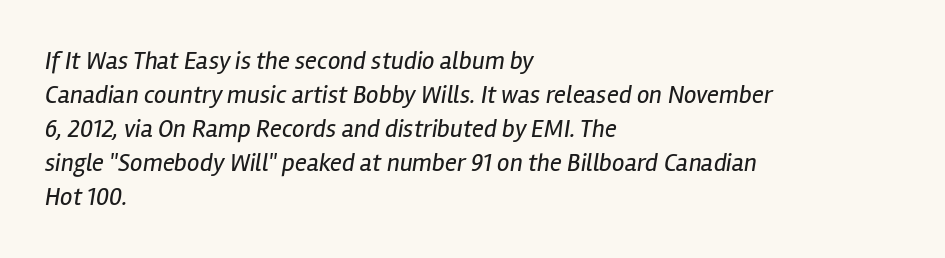
{"italic": "yes", "lean": "right", "slant_degrees": 12, "bold": "no", "underline": "no", "align": "left", "line_spacing": "normal", "line_spacing_ratio": 1.36, "letter_spacing": "normal", "letter_spacing_em": 0.0, "glyph_px": 25}
